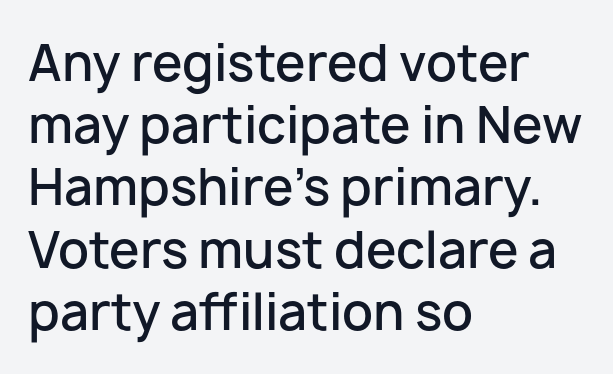
A roman cut, with each character standing at attention. This rendering features lettering with no underline. Glyph-to-glyph distance matches everyday printed text. Note the varied advance widths — an 'i' is clearly narrower than an 'm'. Layout note: lines flush left.
